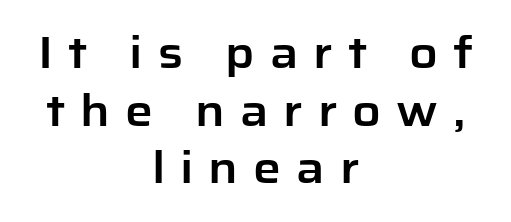
The tracking jumps out immediately: characters are airy and widely separated. The passage shown is not underscored anywhere. The passage shown is typed in a proportional face where columns would drift. Look at the bottom of the vertical strokes: they stop flat, with no serifs.
